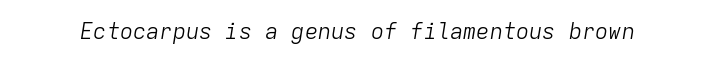
The image shows 22 px text type, italic (leaning right); set normal letter spacing, not underlined.
